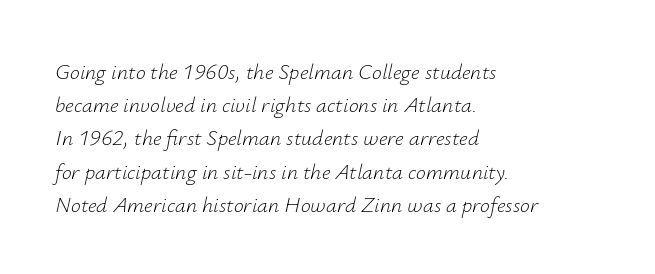
Caption: multi-line text, flush left, ragged right. The rendering uses a moderate line-height, typical for paragraphs. This reads as an unemphasized weight, regular at the heaviest. Designer's note — italics engaged. Letters rest on an invisible, unmarked baseline.
